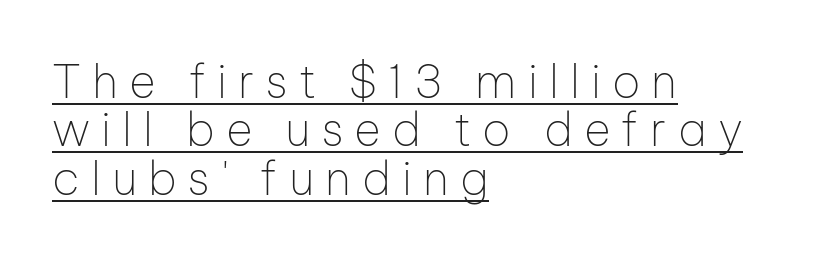
Q: Is the text bold? A: No.
Q: Is the text italic (slanted)? A: No, it is upright.
Q: Is the typeface a serif or a sans-serif typeface? A: Sans-serif.
Q: Is the text underlined? A: Yes.
Q: How is the paragraph aligned? A: Left-aligned.
Q: Is the spacing between letters normal or unusually wide? A: Unusually wide.
Q: Is the spacing between lines tight, normal or loose? A: Tight.
Q: Width (condensed, normal, or wide)? A: Normal.
Q: Stroke contrast? A: Low.
Q: x-height? A: Medium.
Q: Monospaced? A: No.
